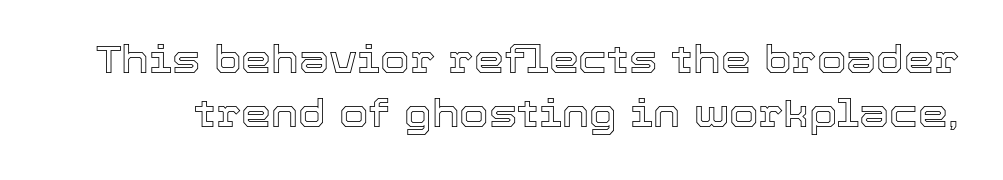
Q: Is the text italic (slanted)? A: No, it is upright.
Q: Is the text underlined? A: No.
Q: Is the spacing between letters normal or unusually wide? A: Normal.
Q: Is the spacing between lines tight, normal or loose? A: Normal.
Q: Width (condensed, normal, or wide)? A: Normal.
Q: x-height? A: Medium.
Q: Monospaced? A: No.
